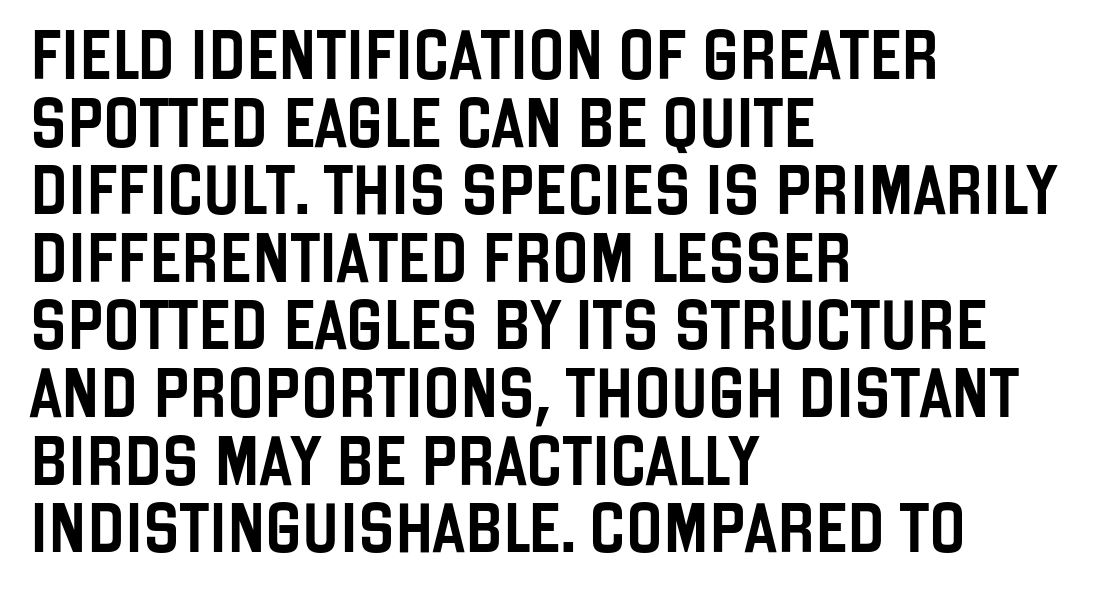
Each letter's strokes conclude bluntly, with no projecting serifs. In terms of letterspacing, this is plain default setting. Every character sits straight up, as roman type does. Looks like regular typesetting: each glyph gets only the width it needs.
